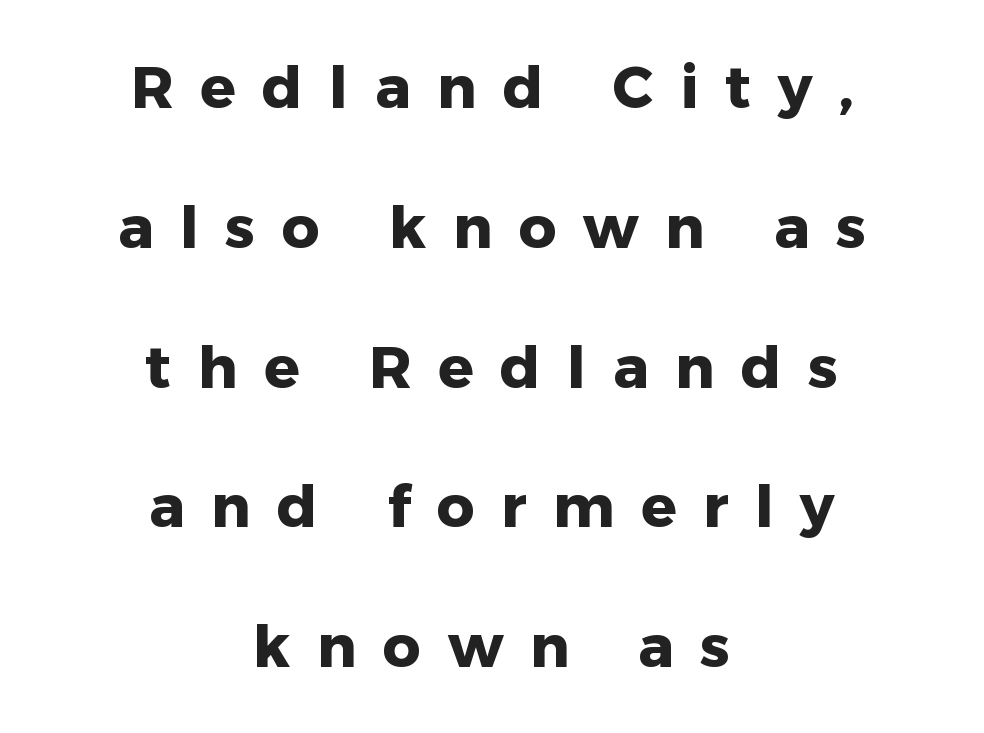
Compared with a flush-left layout, this one balances lines on the center instead. How would I describe the line gaps? Wide and relaxed. No italicization has been applied; the sample stays upright. These lines carry a lot of weight — the face is fully bold. Each row of text sits above clean, open space.
